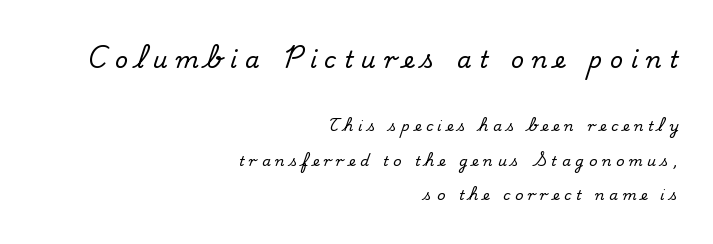
The image shows 23 px text type; set right-aligned, loose line spacing (2.49x), unusually wide letter spacing (+0.34 em), not underlined; the first (top) block is 1.64x larger.
